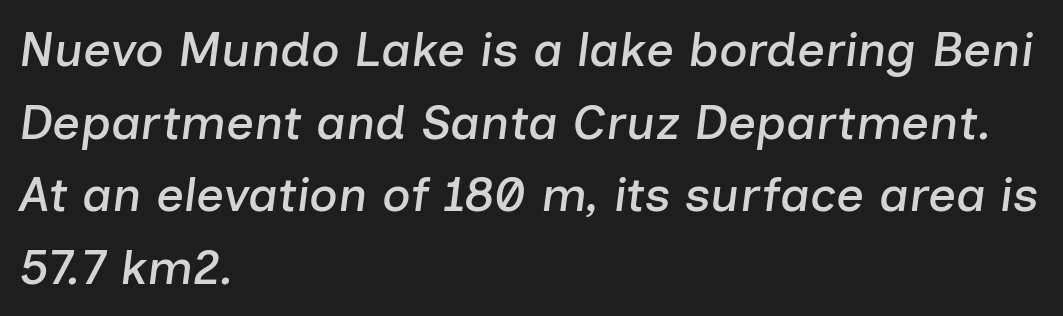
The image shows 49 px text type, italic (leaning right); set left-aligned, normal line spacing (1.48x), normal letter spacing, not underlined; low stroke contrast and a medium x-height.
